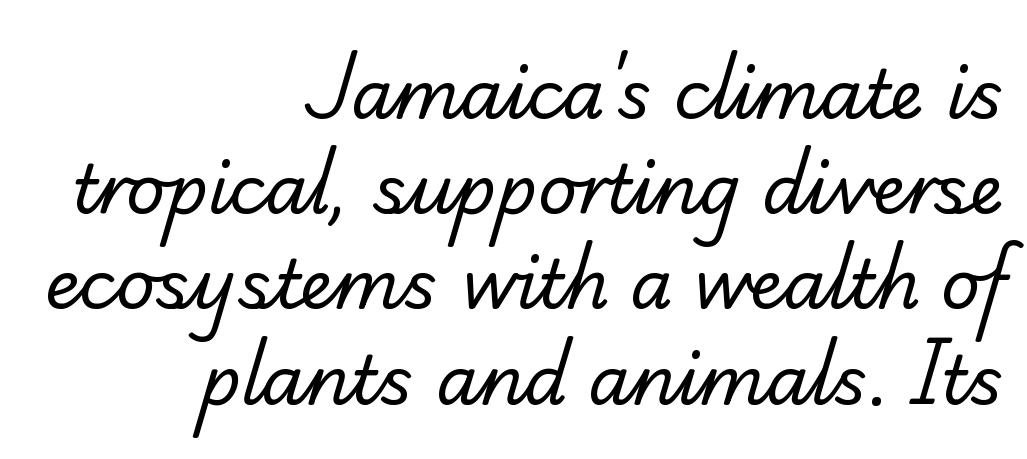
{"serif": "yes", "bold": "no", "weight": "regular", "width": "normal", "stroke_contrast": "low", "x_height": "small", "monospaced": "no", "underline": "no", "align": "right", "line_spacing": "normal", "line_spacing_ratio": 1.4, "letter_spacing": "normal", "letter_spacing_em": 0.0, "glyph_px": 68}
